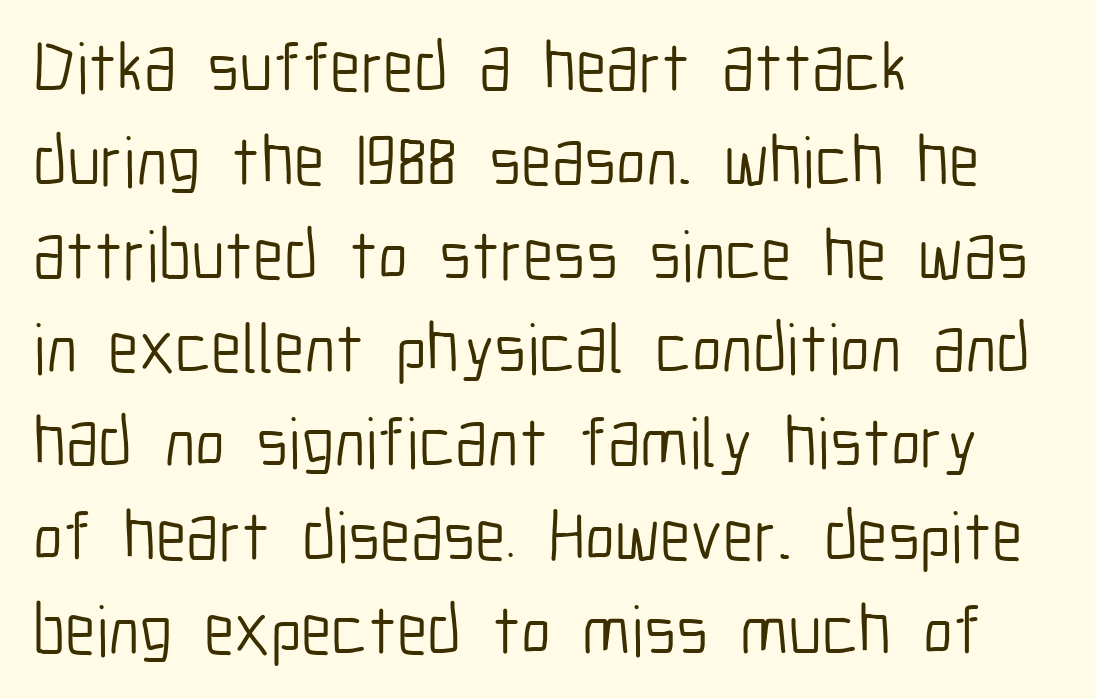
Q: Is the text bold? A: No.
Q: Is the text italic (slanted)? A: No, it is upright.
Q: Is the typeface a serif or a sans-serif typeface? A: Sans-serif.
Q: Is the text underlined? A: No.
Q: How is the paragraph aligned? A: Left-aligned.
Q: Is the spacing between letters normal or unusually wide? A: Normal.
Q: Is the spacing between lines tight, normal or loose? A: Normal.
Q: Width (condensed, normal, or wide)? A: Condensed.
Q: Stroke contrast? A: Low.
Q: x-height? A: Medium.
Q: Monospaced? A: No.
